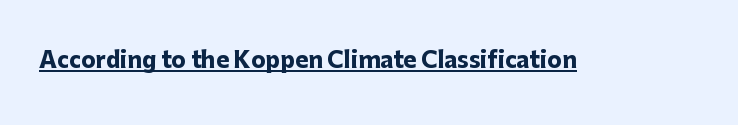
Q: Is the text bold? A: Yes.
Q: Is the text italic (slanted)? A: No, it is upright.
Q: Is the text underlined? A: Yes.
Q: Is the spacing between letters normal or unusually wide? A: Normal.
